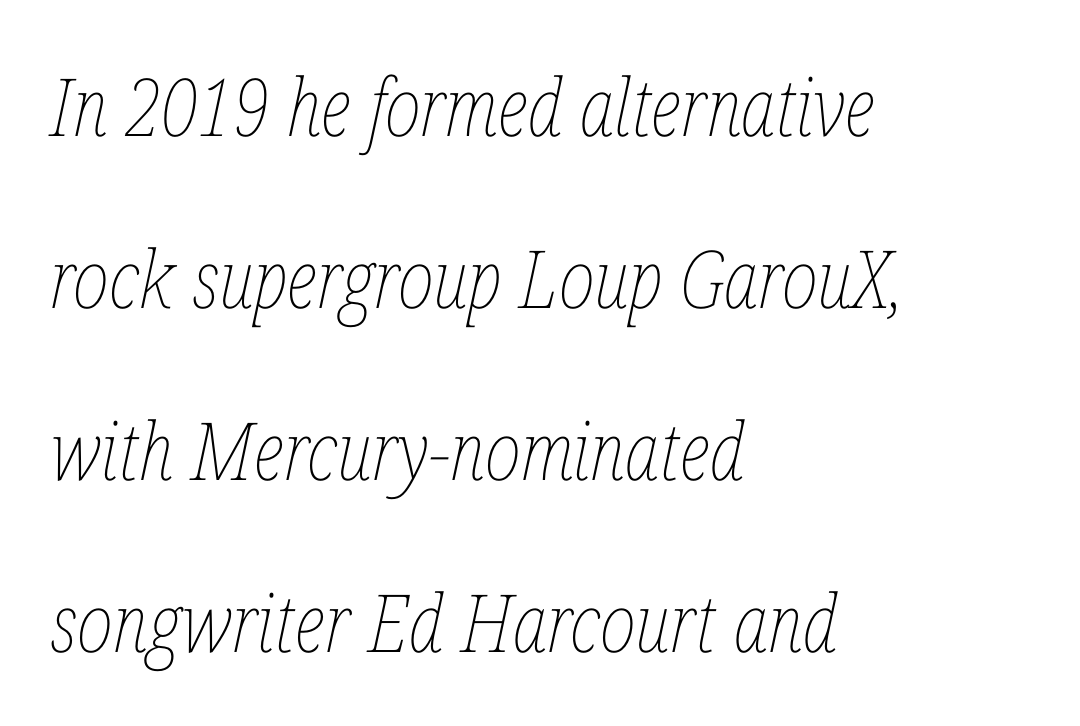
Q: Is the text bold? A: No.
Q: Is the text italic (slanted)? A: Yes, it leans right by about 12 degrees.
Q: Is the text underlined? A: No.
Q: How is the paragraph aligned? A: Left-aligned.
Q: Is the spacing between letters normal or unusually wide? A: Normal.
Q: Is the spacing between lines tight, normal or loose? A: Loose.
Q: Width (condensed, normal, or wide)? A: Condensed.
Q: Stroke contrast? A: Low.
Q: x-height? A: Medium.
Q: Monospaced? A: No.
